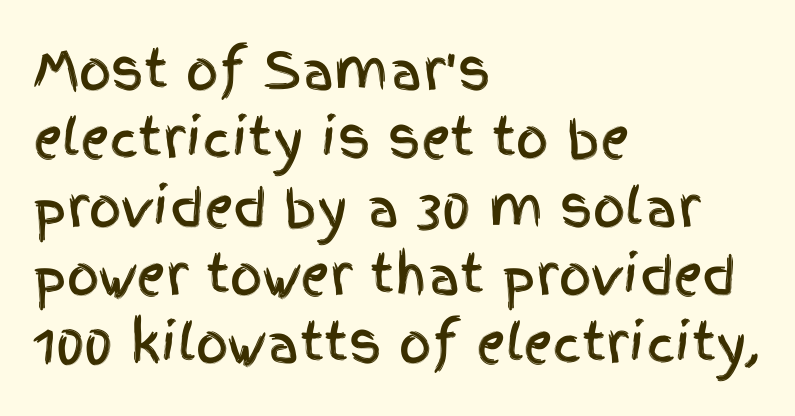
{"serif": "no", "italic": "no", "width": "condensed", "x_height": "large", "monospaced": "no", "underline": "no", "align": "left", "line_spacing": "normal", "line_spacing_ratio": 1.34, "letter_spacing": "normal", "letter_spacing_em": 0.0, "glyph_px": 51}
